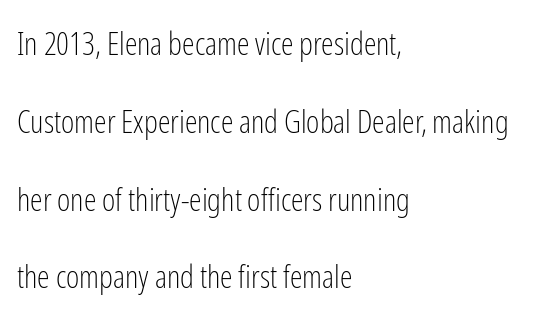
Q: Is the text bold? A: No.
Q: Is the text italic (slanted)? A: No, it is upright.
Q: Is the typeface a serif or a sans-serif typeface? A: Sans-serif.
Q: Is the text underlined? A: No.
Q: How is the paragraph aligned? A: Left-aligned.
Q: Is the spacing between letters normal or unusually wide? A: Normal.
Q: Is the spacing between lines tight, normal or loose? A: Loose.
Q: Width (condensed, normal, or wide)? A: Condensed.
Q: Stroke contrast? A: Low.
Q: x-height? A: Medium.
Q: Monospaced? A: No.
